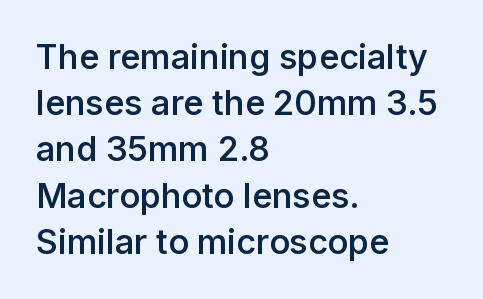
The image shows 34 px semibold sans-serif type, upright; set left-aligned, normal line spacing (1.36x), normal letter spacing, not underlined; low stroke contrast and a medium x-height.
